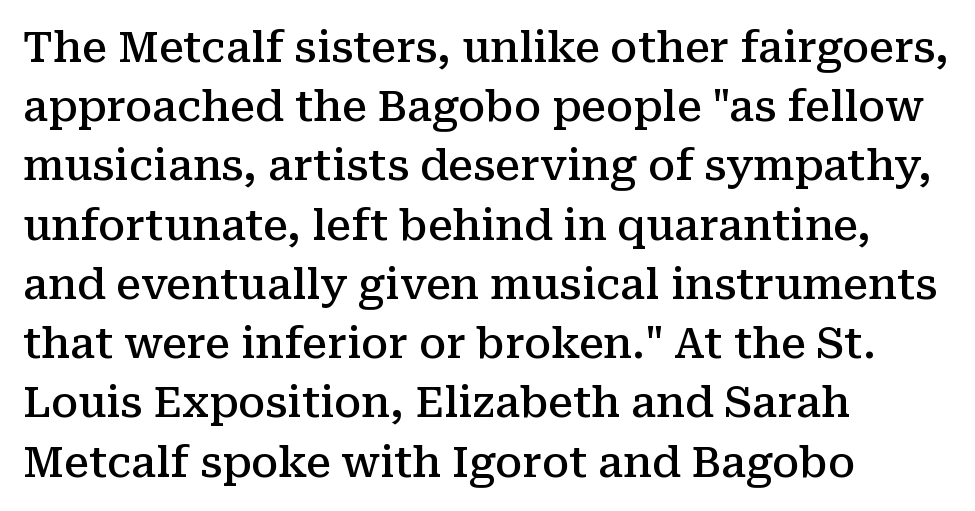
Q: Is the text bold? A: Semi-bold.
Q: Is the text italic (slanted)? A: No, it is upright.
Q: Is the typeface a serif or a sans-serif typeface? A: Serif.
Q: Is the text underlined? A: No.
Q: How is the paragraph aligned? A: Left-aligned.
Q: Is the spacing between letters normal or unusually wide? A: Normal.
Q: Is the spacing between lines tight, normal or loose? A: Normal.
Q: Width (condensed, normal, or wide)? A: Normal.
Q: Stroke contrast? A: Medium.
Q: x-height? A: Medium.
Q: Monospaced? A: No.
